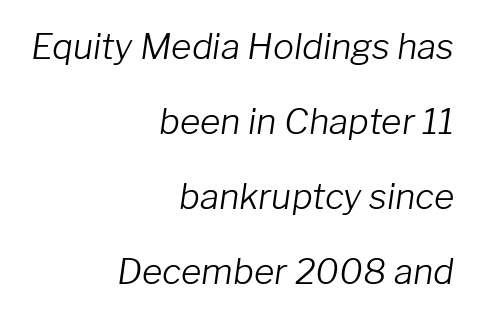
The image shows 35 px light type, italic (leaning right); set right-aligned, loose line spacing (2.14x), normal letter spacing, not underlined; low stroke contrast and a medium x-height.
